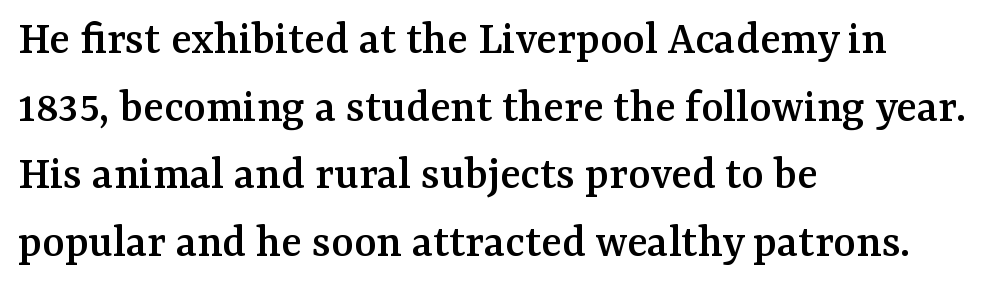
The image shows 48 px serif type, upright; set left-aligned, normal line spacing (1.41x), normal letter spacing, not underlined; medium stroke contrast and a medium x-height.
